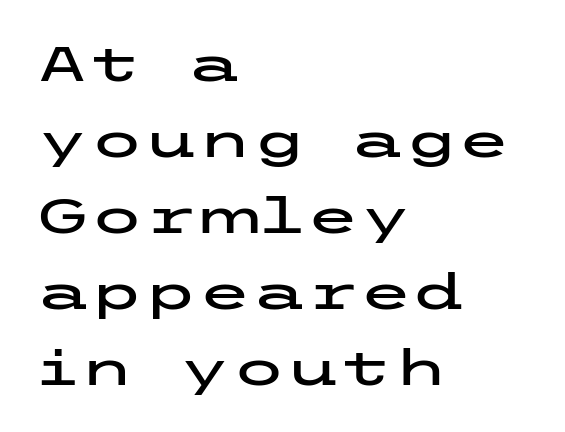
The letterforms sit shoulder to shoulder at normal distance. The paragraph has a hard left edge and a soft right edge. Does the leading feel generous? No, just average. Note: no serifs on the glyphs.
